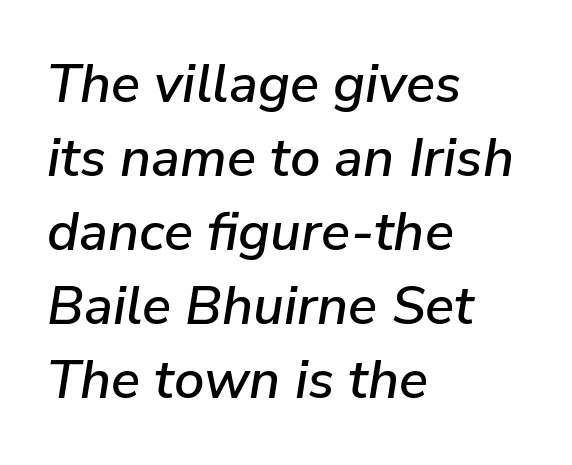
Q: Is the text italic (slanted)? A: Yes, it leans right by about 9 degrees.
Q: Is the text underlined? A: No.
Q: How is the paragraph aligned? A: Left-aligned.
Q: Is the spacing between letters normal or unusually wide? A: Normal.
Q: Is the spacing between lines tight, normal or loose? A: Normal.
Q: Width (condensed, normal, or wide)? A: Normal.
Q: Stroke contrast? A: Low.
Q: x-height? A: Medium.
Q: Monospaced? A: No.
